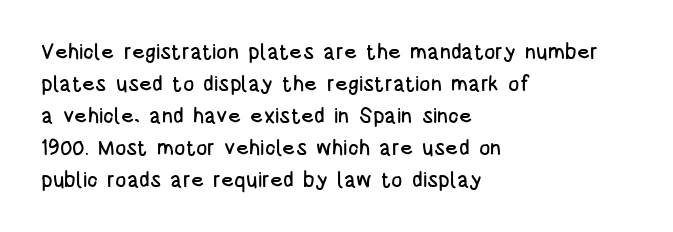
The image shows 21 px text type, upright; set left-aligned, normal line spacing (1.52x), normal letter spacing, not underlined.
